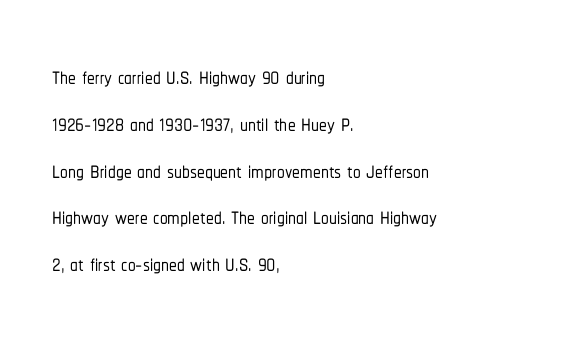
The image shows 31 px condensed sans-serif type, upright; set left-aligned, normal line spacing (1.51x), normal letter spacing, not underlined; low stroke contrast and a medium x-height.
